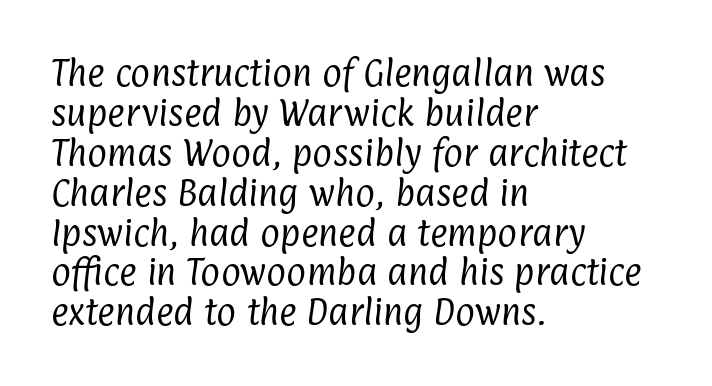
{"serif": "no", "bold": "no", "weight": "regular", "width": "condensed", "stroke_contrast": "low", "x_height": "medium", "monospaced": "no", "underline": "no", "align": "left", "line_spacing": "normal", "line_spacing_ratio": 1.33, "letter_spacing": "normal", "letter_spacing_em": 0.0, "glyph_px": 30}
